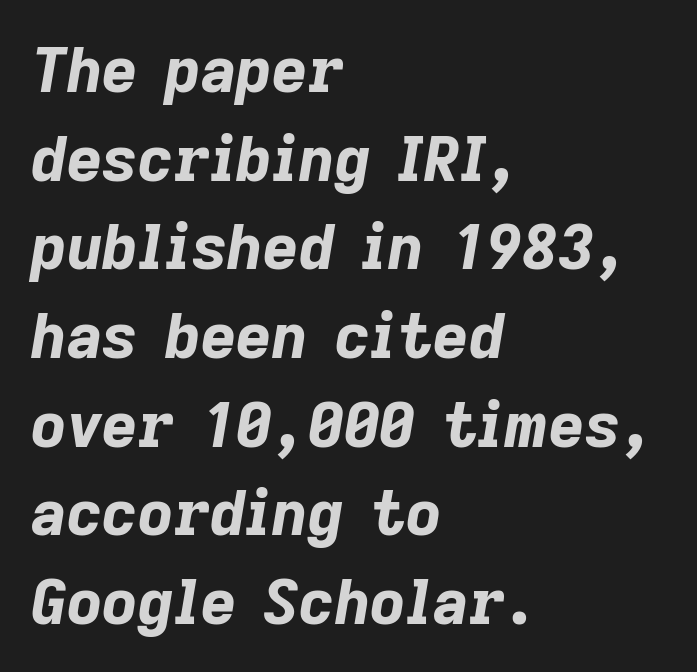
{"italic": "yes", "lean": "right", "slant_degrees": 9, "bold": "yes", "weight": "bold", "width": "normal", "stroke_contrast": "low", "x_height": "medium", "monospaced": "no", "underline": "no", "align": "left", "line_spacing": "normal", "line_spacing_ratio": 1.43, "letter_spacing": "normal", "letter_spacing_em": 0.0, "glyph_px": 62}
